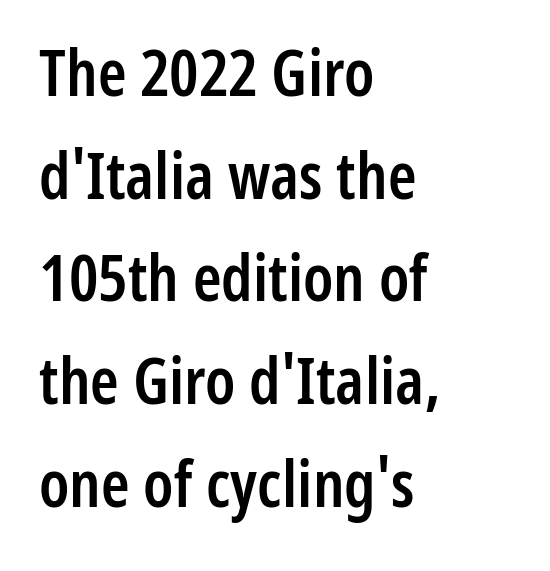
Check under the words: just untouched page. Emphasis by weight is partial: semibold. Designer's note — italics off, roman on. No feet cap the strokes, marking this as sans-serif type.
